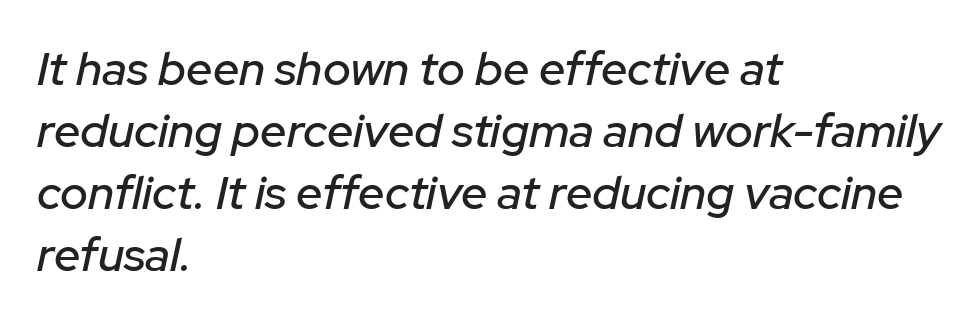
{"italic": "yes", "lean": "right", "slant_degrees": 12, "width": "normal", "stroke_contrast": "low", "x_height": "medium", "monospaced": "no", "underline": "no", "align": "left", "line_spacing": "normal", "line_spacing_ratio": 1.32, "letter_spacing": "normal", "letter_spacing_em": 0.0, "glyph_px": 47}
